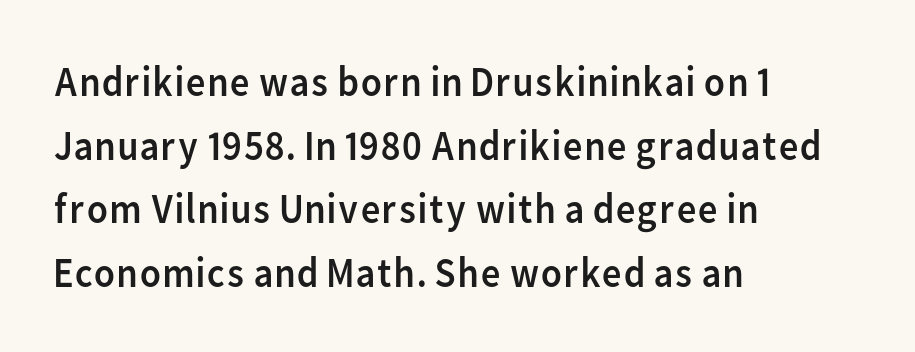
Typographically, this falls in the sans-serif category. This block has exactly the height ordinary leading produces. Posture: straight, roman, zero tilt. Visually the block forms a straight wall on the left and a jagged coastline on the right. Counters stay open thanks to moderate or lighter strokes.
